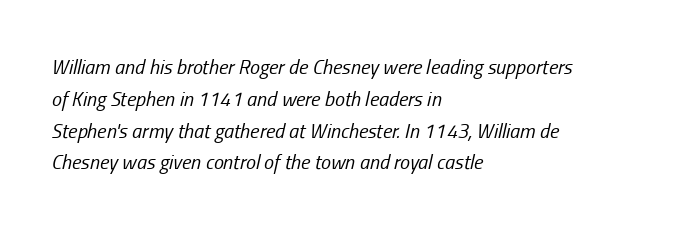
{"italic": "yes", "lean": "right", "slant_degrees": 13, "bold": "no", "underline": "no", "align": "left", "line_spacing": "normal", "line_spacing_ratio": 1.59, "letter_spacing": "normal", "letter_spacing_em": 0.0, "glyph_px": 20}
